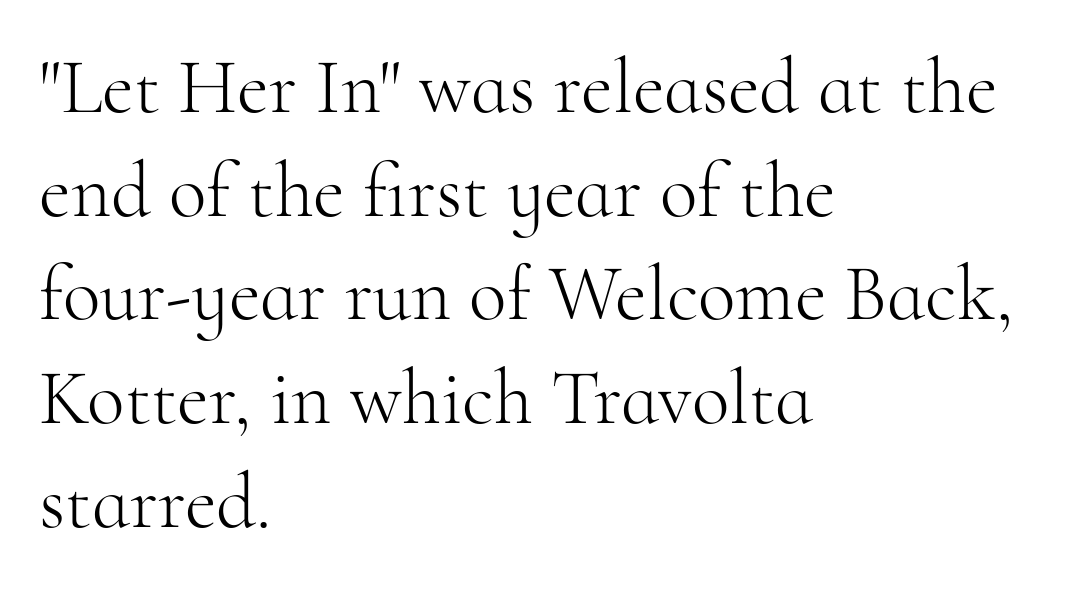
The image shows 78 px light serif type, upright; set left-aligned, normal line spacing (1.33x), normal letter spacing, not underlined; high stroke contrast and a small x-height.
